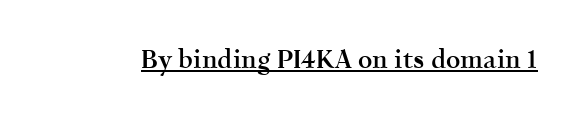
The image shows 25 px text type, upright; set normal letter spacing, underlined.
